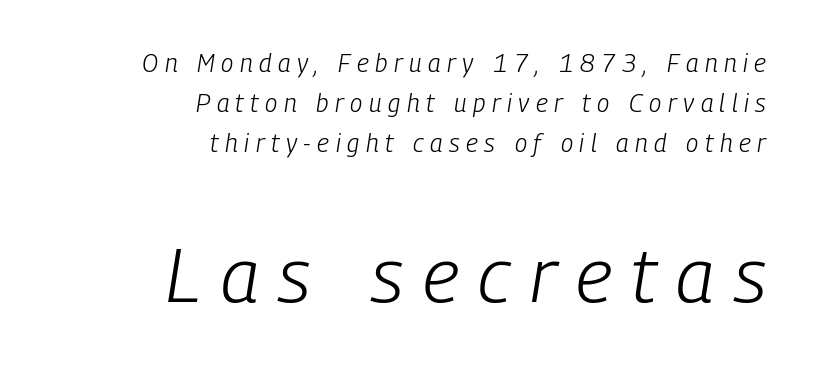
{"italic": "yes", "lean": "right", "slant_degrees": 9, "bold": "no", "weight": "light", "width": "condensed", "stroke_contrast": "low", "x_height": "medium", "monospaced": "no", "underline": "no", "align": "right", "line_spacing": "normal", "line_spacing_ratio": 1.6, "letter_spacing": "wide", "letter_spacing_em": 0.26, "larger_block": "second", "size_ratio": 3.04, "glyph_px": 76}
